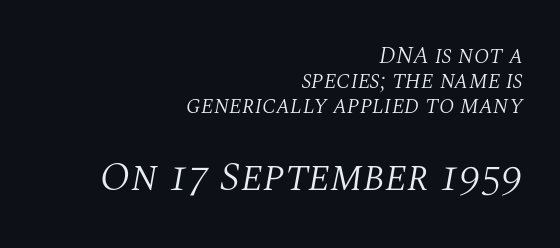
The letters look calm and open, with moderate or lighter stems. Think of a printed novel: that variable character pitch is what you see here. The typesetter chose a ragged-left arrangement here. The baseline area is clear. Summary of vertical rhythm: compact, with narrow interline spacing. Small tapered or slab feet sit at the stroke ends, so this counts as serif.
